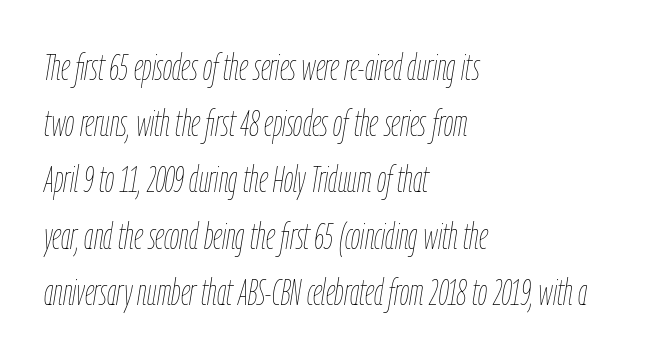
Q: Is the text bold? A: No.
Q: Is the text italic (slanted)? A: Yes, it leans right by about 9 degrees.
Q: Is the text underlined? A: No.
Q: How is the paragraph aligned? A: Left-aligned.
Q: Is the spacing between letters normal or unusually wide? A: Normal.
Q: Is the spacing between lines tight, normal or loose? A: Normal.
Q: Width (condensed, normal, or wide)? A: Condensed.
Q: Stroke contrast? A: Low.
Q: x-height? A: Medium.
Q: Monospaced? A: No.
